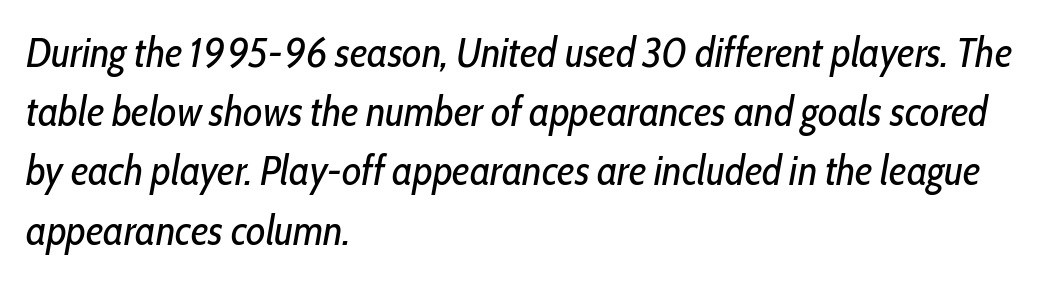
{"italic": "yes", "lean": "right", "slant_degrees": 10, "bold": "no", "weight": "regular", "width": "condensed", "stroke_contrast": "low", "x_height": "medium", "monospaced": "no", "underline": "no", "align": "left", "line_spacing": "normal", "line_spacing_ratio": 1.41, "letter_spacing": "normal", "letter_spacing_em": 0.0, "glyph_px": 42}
